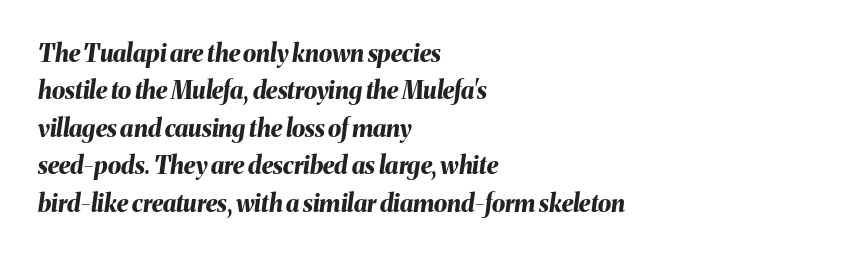
Designer's note — italics engaged. Compared with typical body copy, the letter spacing here is the same. The font is running at its bold setting. Vertically, the passage feels balanced, rows spaced as you'd expect. Check the space under the baseline: it is left empty. A classic flush-left, rag-right setting is used for this passage.
